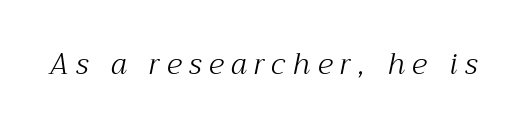
{"serif": "yes", "italic": "yes", "lean": "right", "slant_degrees": 12, "bold": "no", "weight": "light", "width": "normal", "stroke_contrast": "medium", "x_height": "medium", "monospaced": "no", "underline": "no", "letter_spacing": "wide", "letter_spacing_em": 0.26, "glyph_px": 29}
